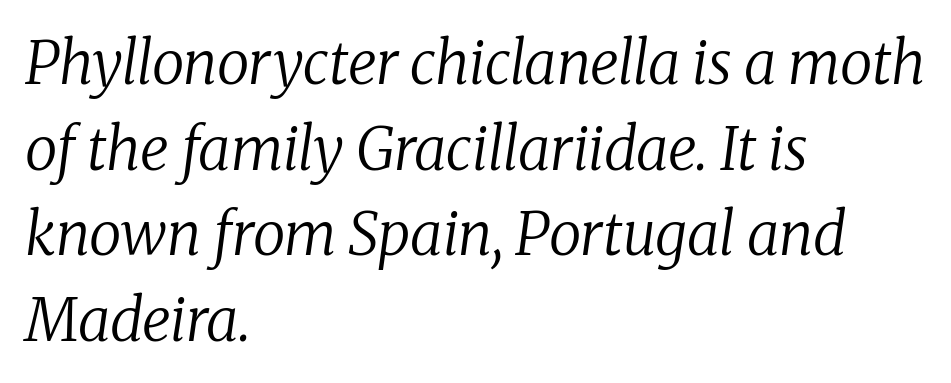
Q: Is the text bold? A: No.
Q: Is the text italic (slanted)? A: Yes, it leans right by about 8 degrees.
Q: Is the typeface a serif or a sans-serif typeface? A: Serif.
Q: Is the text underlined? A: No.
Q: How is the paragraph aligned? A: Left-aligned.
Q: Is the spacing between letters normal or unusually wide? A: Normal.
Q: Is the spacing between lines tight, normal or loose? A: Normal.
Q: Width (condensed, normal, or wide)? A: Normal.
Q: Stroke contrast? A: Low.
Q: x-height? A: Medium.
Q: Monospaced? A: No.
